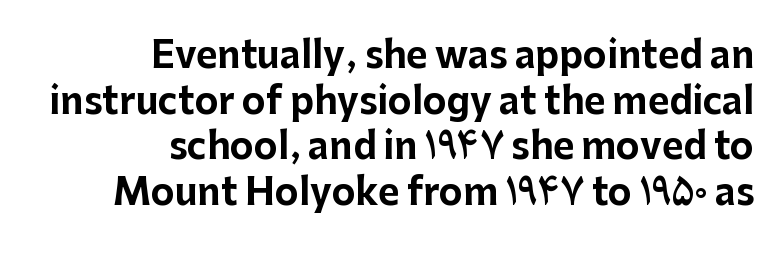
Compared with a flush-left layout, this one pins lines to the opposite, right side. Notice how thick the strokes are: this is what a full bold looks like. The zone under the glyphs is completely vacant. These lines are rendered in a variable-pitch font.
